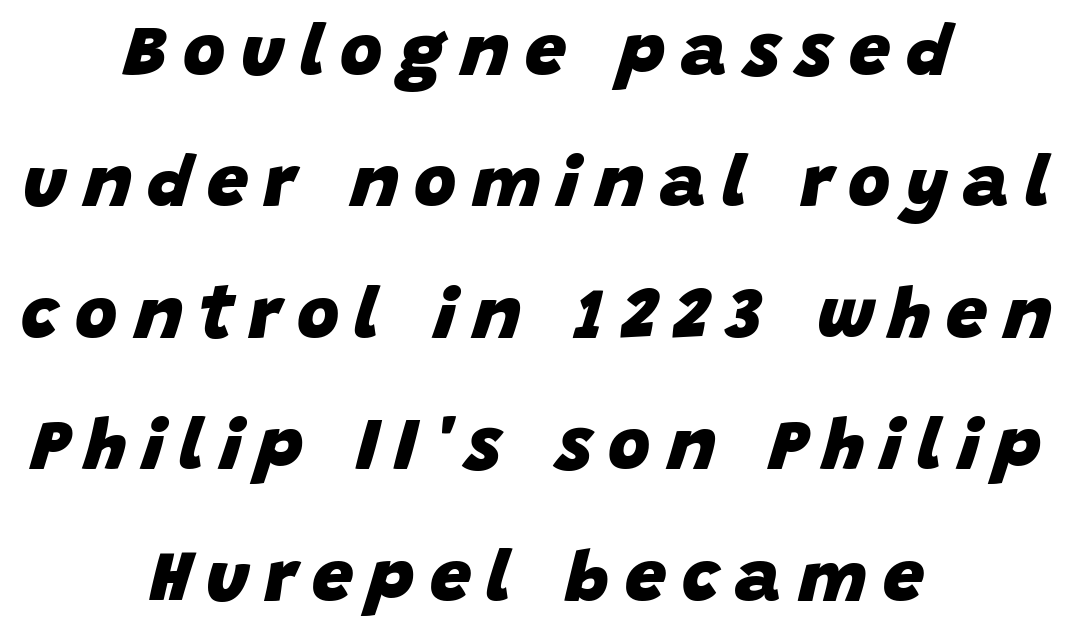
The image shows 73 px heavy type, italic (leaning right); set centered, line spacing 1.8x, unusually wide letter spacing (+0.22 em), not underlined; low stroke contrast and a large x-height.
